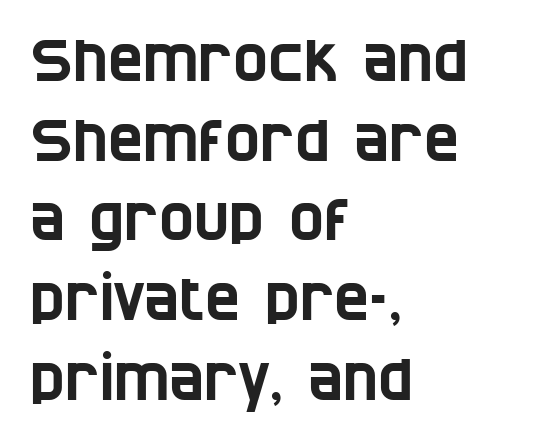
Are there feet on the stems? There aren't — it's a sans. Note the varied advance widths — an 'i' is clearly narrower than an 'm'. No extra tracking has been applied to these lines. Is there much room between lines? A standard amount, neither cramped nor airy. If you drew a ruler down the left edge, every line would touch it.
